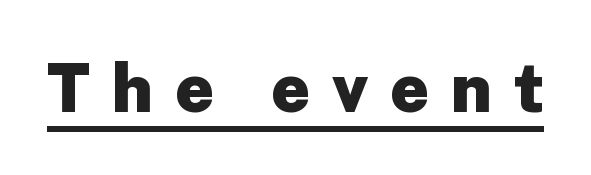
The image shows 68 px heavy sans-serif type, upright; set unusually wide letter spacing (+0.32 em), underlined; low stroke contrast and a medium x-height.
